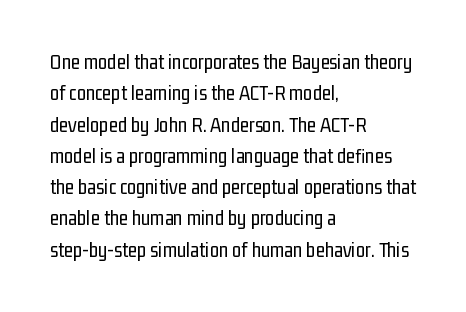
The image shows 21 px text type, upright; set left-aligned, normal line spacing (1.49x), normal letter spacing, not underlined.
